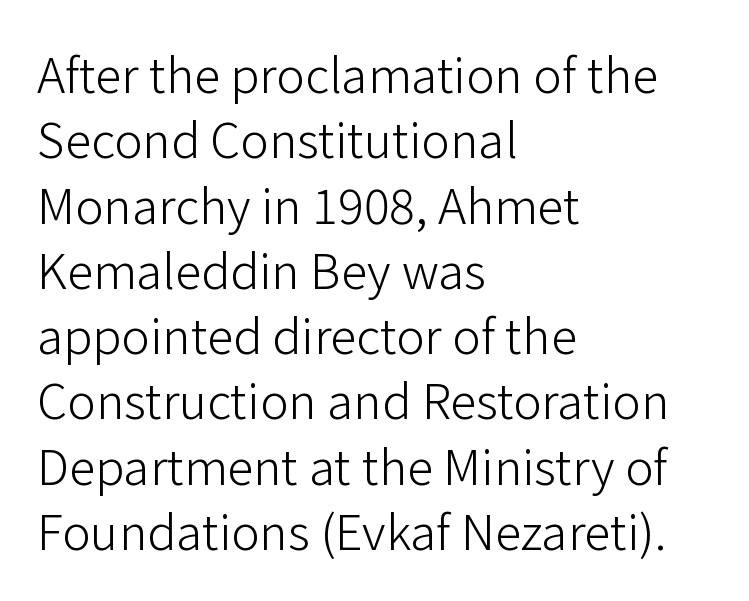
{"serif": "no", "italic": "no", "bold": "no", "weight": "light", "width": "normal", "stroke_contrast": "low", "x_height": "medium", "monospaced": "no", "underline": "no", "align": "left", "line_spacing": "normal", "line_spacing_ratio": 1.36, "letter_spacing": "normal", "letter_spacing_em": 0.0, "glyph_px": 48}
